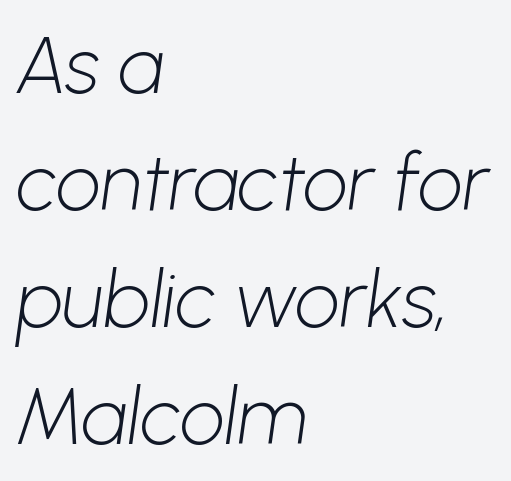
{"serif": "no", "bold": "no", "weight": "light", "width": "normal", "stroke_contrast": "low", "x_height": "medium", "monospaced": "no", "underline": "no", "align": "left", "line_spacing": "normal", "line_spacing_ratio": 1.48, "letter_spacing": "normal", "letter_spacing_em": 0.0, "glyph_px": 79}
